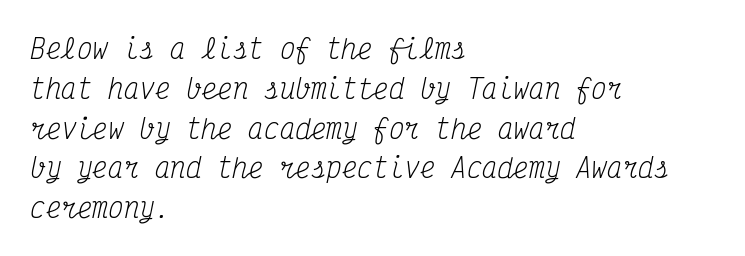
{"italic": "yes", "lean": "right", "slant_degrees": 12, "bold": "no", "underline": "no", "align": "left", "line_spacing": "normal", "line_spacing_ratio": 1.53, "letter_spacing": "normal", "letter_spacing_em": 0.0, "glyph_px": 26}
